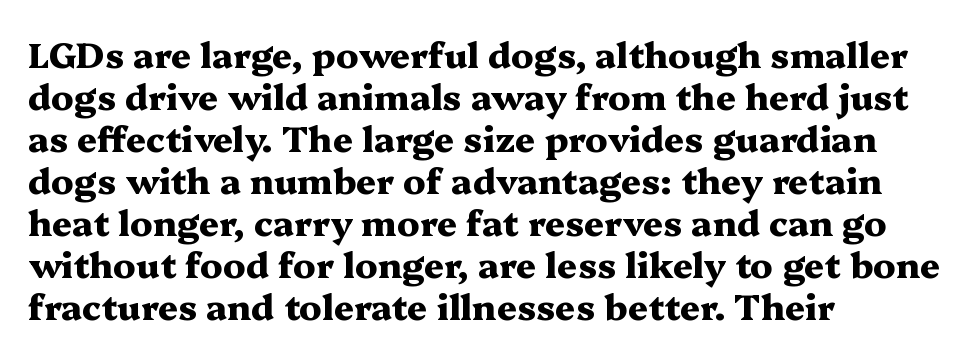
Q: Is the text bold? A: Yes.
Q: Is the text italic (slanted)? A: No, it is upright.
Q: Is the typeface a serif or a sans-serif typeface? A: Serif.
Q: Is the text underlined? A: No.
Q: How is the paragraph aligned? A: Left-aligned.
Q: Is the spacing between letters normal or unusually wide? A: Normal.
Q: Width (condensed, normal, or wide)? A: Wide.
Q: Stroke contrast? A: Medium.
Q: x-height? A: Medium.
Q: Monospaced? A: No.
